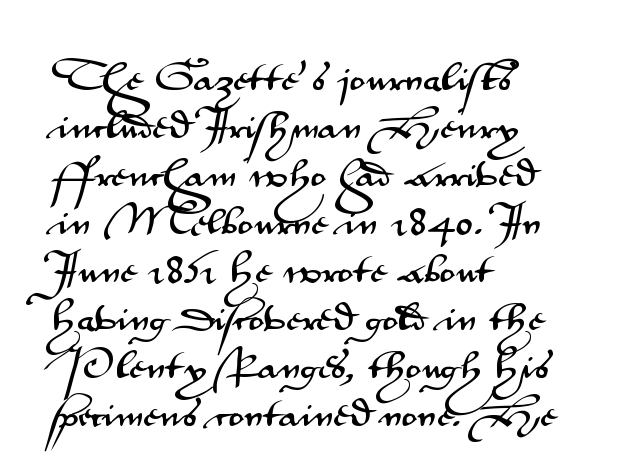
Notice how descenders clear the ascenders below comfortably — that's standard leading. This rendering uses left alignment, leaving the right contour irregular. Check the space under the baseline: it is left empty.
